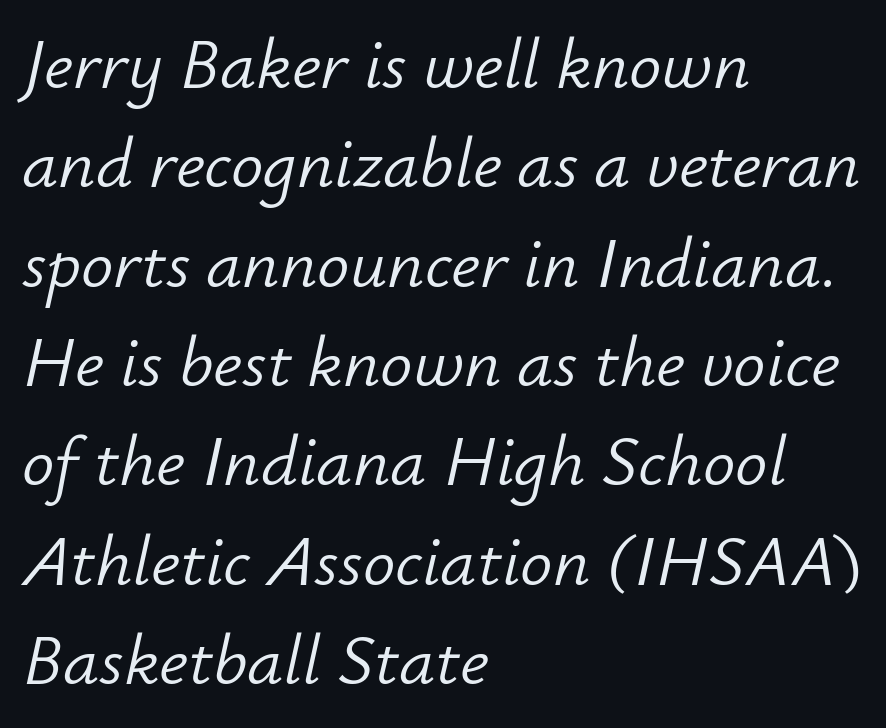
Q: Is the text bold? A: No.
Q: Is the text italic (slanted)? A: Yes, it leans right by about 12 degrees.
Q: Is the text underlined? A: No.
Q: How is the paragraph aligned? A: Left-aligned.
Q: Is the spacing between letters normal or unusually wide? A: Normal.
Q: Is the spacing between lines tight, normal or loose? A: Normal.
Q: Width (condensed, normal, or wide)? A: Normal.
Q: Stroke contrast? A: Low.
Q: x-height? A: Small.
Q: Monospaced? A: No.
